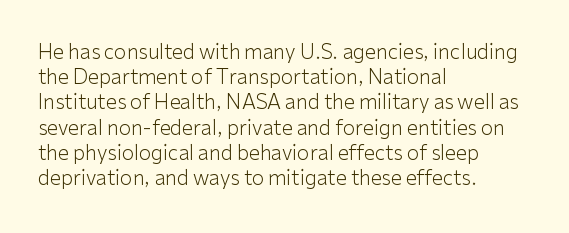
The image shows 20 px text type, upright; set left-aligned, normal line spacing (1.26x), normal letter spacing, not underlined.
